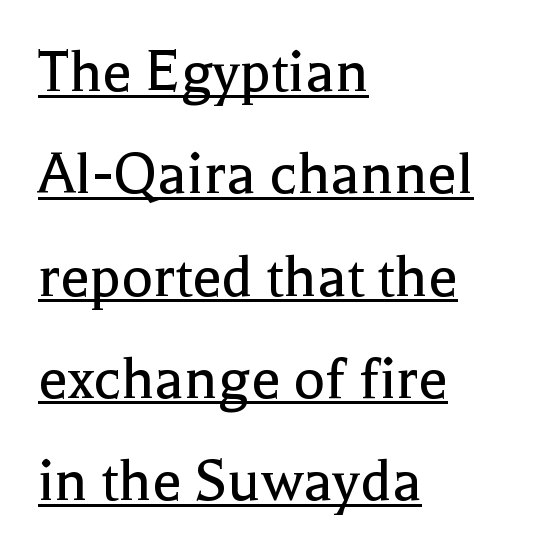
{"serif": "yes", "italic": "no", "bold": "no", "weight": "regular", "width": "normal", "x_height": "medium", "monospaced": "no", "underline": "yes", "align": "left", "line_spacing": "normal", "line_spacing_ratio": 1.55, "letter_spacing": "normal", "letter_spacing_em": 0.0, "glyph_px": 66}
